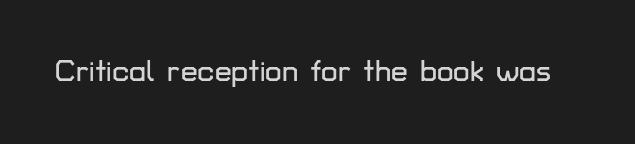
Rendered with straight, roman letterforms. Clear beneath every line of the passage. Short note: letters normally spaced. The letters advance in unequal steps, a hallmark of proportional type.
